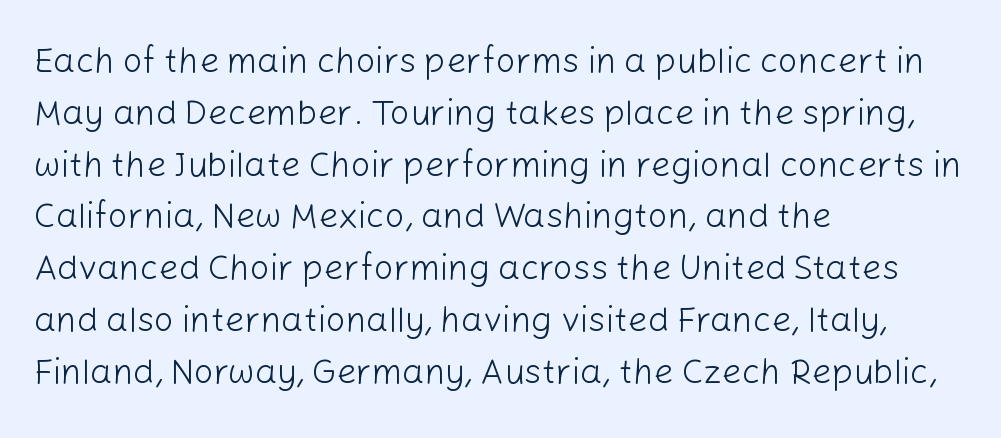
Q: Is the text bold? A: No.
Q: Is the text italic (slanted)? A: No, it is upright.
Q: Is the typeface a serif or a sans-serif typeface? A: Sans-serif.
Q: Is the text underlined? A: No.
Q: How is the paragraph aligned? A: Left-aligned.
Q: Is the spacing between letters normal or unusually wide? A: Normal.
Q: Is the spacing between lines tight, normal or loose? A: Normal.
Q: Width (condensed, normal, or wide)? A: Normal.
Q: Stroke contrast? A: Low.
Q: x-height? A: Medium.
Q: Monospaced? A: No.
